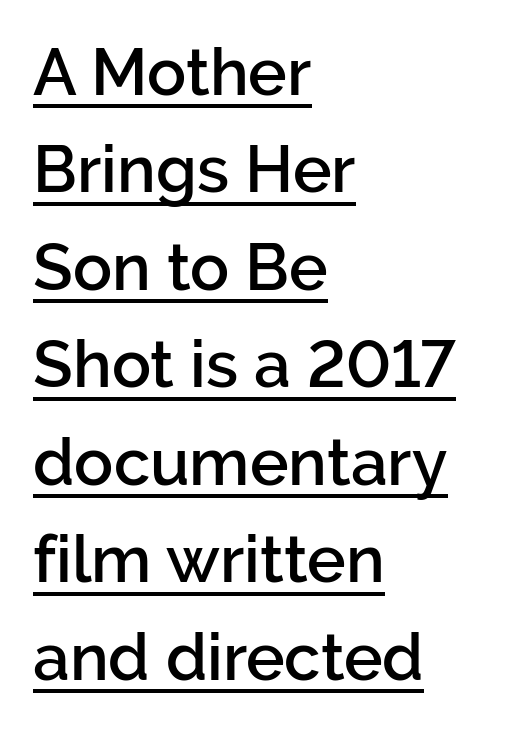
The image shows 65 px semibold sans-serif type, upright; set left-aligned, normal line spacing (1.5x), normal letter spacing, underlined; low stroke contrast and a medium x-height.
